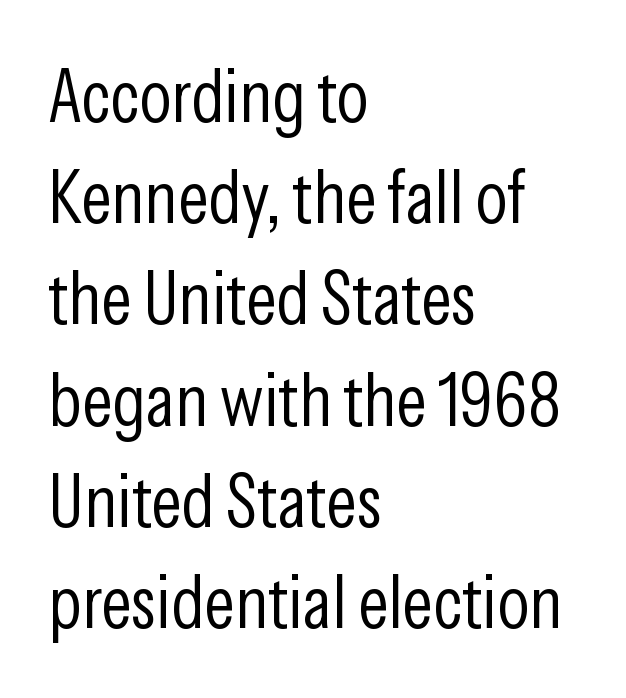
{"serif": "no", "italic": "no", "bold": "no", "weight": "light", "width": "condensed", "stroke_contrast": "low", "x_height": "medium", "monospaced": "no", "underline": "no", "align": "left", "line_spacing": "normal", "line_spacing_ratio": 1.35, "letter_spacing": "normal", "letter_spacing_em": 0.0, "glyph_px": 75}
